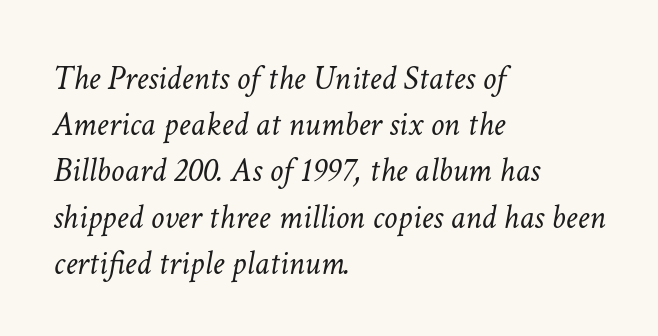
The letters advance in unequal steps, a hallmark of proportional type. A classic flush-left, rag-right setting is used for this passage. It's the slanting kind of type. The type is set solid horizontally, with unmodified tracking. Descender tails drop into unmarked territory.
